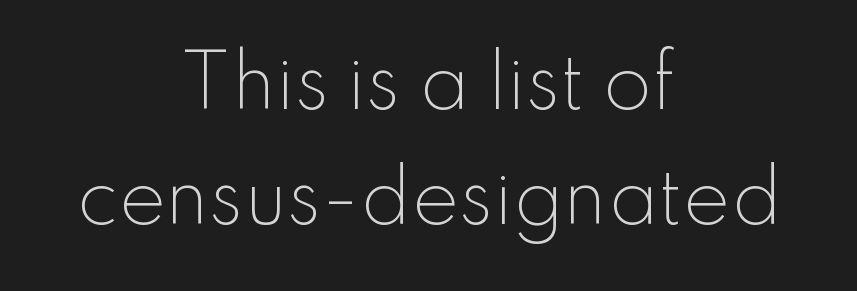
Each word holds together tightly as a unit, with standard inter-letter gaps. You can tell it's not italic because the verticals are truly vertical. The foot of each line stays bare and open. Think of a printed novel: that variable character pitch is what you see here.
